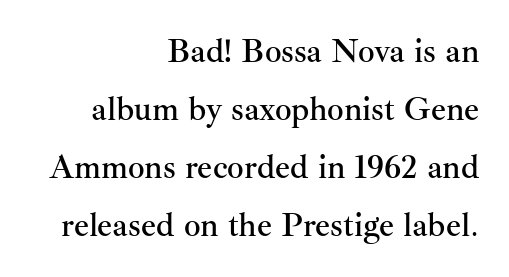
{"serif": "yes", "italic": "no", "width": "normal", "stroke_contrast": "medium", "x_height": "small", "monospaced": "no", "underline": "no", "align": "right", "line_spacing_ratio": 1.76, "letter_spacing": "normal", "letter_spacing_em": 0.0, "glyph_px": 33}
